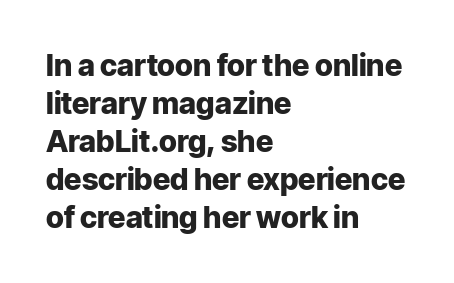
The rendering anchors every line to the left-hand side. A roman cut, with each character standing at attention. The type family on display is of the sans-serif kind. Leading matches the norm, producing a regular column. Clear beneath every line of the passage. Notice how thick the strokes are: this is what a full bold looks like.
